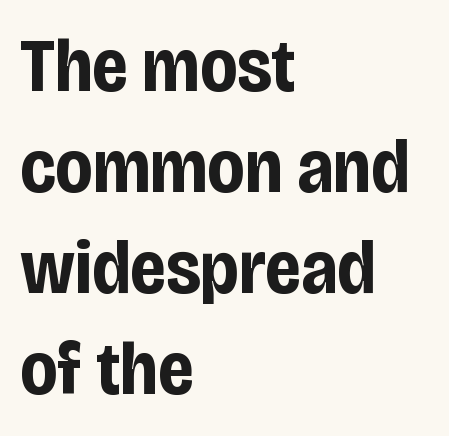
Q: Is the text bold? A: Yes.
Q: Is the text italic (slanted)? A: No, it is upright.
Q: Is the typeface a serif or a sans-serif typeface? A: Sans-serif.
Q: Is the text underlined? A: No.
Q: How is the paragraph aligned? A: Left-aligned.
Q: Is the spacing between letters normal or unusually wide? A: Normal.
Q: Is the spacing between lines tight, normal or loose? A: Normal.
Q: Width (condensed, normal, or wide)? A: Condensed.
Q: Stroke contrast? A: Low.
Q: x-height? A: Large.
Q: Monospaced? A: No.
